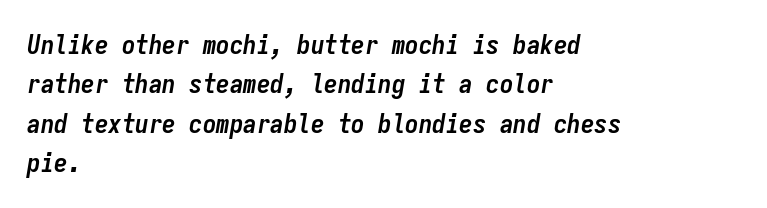
{"italic": "yes", "lean": "right", "slant_degrees": 9, "bold": "yes", "underline": "no", "align": "left", "line_spacing": "normal", "line_spacing_ratio": 1.46, "letter_spacing": "normal", "letter_spacing_em": 0.0, "glyph_px": 27}
